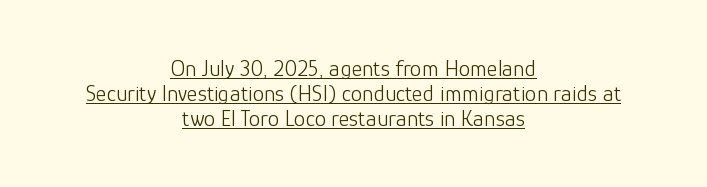
{"italic": "no", "bold": "no", "underline": "yes", "align": "center", "line_spacing": "tight", "line_spacing_ratio": 1.08, "letter_spacing": "normal", "letter_spacing_em": 0.0, "glyph_px": 23}
